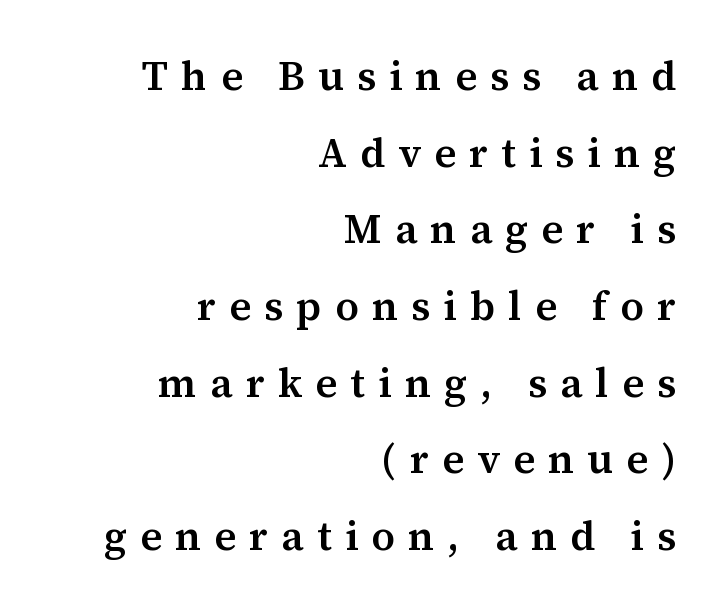
Q: Is the text bold? A: Semi-bold.
Q: Is the text italic (slanted)? A: No, it is upright.
Q: Is the typeface a serif or a sans-serif typeface? A: Serif.
Q: Is the text underlined? A: No.
Q: How is the paragraph aligned? A: Right-aligned.
Q: Is the spacing between letters normal or unusually wide? A: Unusually wide.
Q: Width (condensed, normal, or wide)? A: Normal.
Q: Stroke contrast? A: Medium.
Q: x-height? A: Medium.
Q: Monospaced? A: No.
